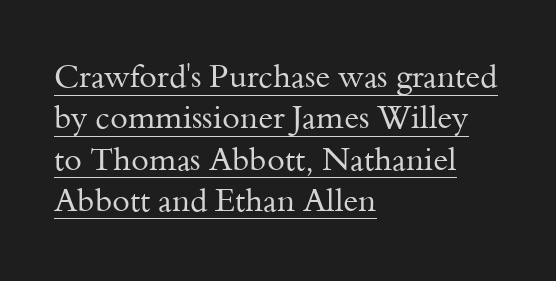
Q: Is the text bold? A: No.
Q: Is the text italic (slanted)? A: No, it is upright.
Q: Is the typeface a serif or a sans-serif typeface? A: Serif.
Q: Is the text underlined? A: Yes.
Q: How is the paragraph aligned? A: Left-aligned.
Q: Is the spacing between letters normal or unusually wide? A: Normal.
Q: Is the spacing between lines tight, normal or loose? A: Normal.
Q: Width (condensed, normal, or wide)? A: Normal.
Q: Stroke contrast? A: Medium.
Q: x-height? A: Small.
Q: Monospaced? A: No.
